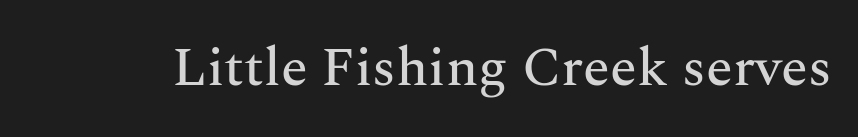
Q: Is the text italic (slanted)? A: No, it is upright.
Q: Is the typeface a serif or a sans-serif typeface? A: Serif.
Q: Is the text underlined? A: No.
Q: Is the spacing between letters normal or unusually wide? A: Normal.
Q: Width (condensed, normal, or wide)? A: Normal.
Q: Stroke contrast? A: Medium.
Q: x-height? A: Medium.
Q: Monospaced? A: No.
